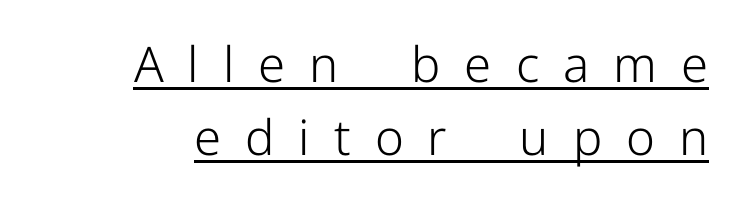
Font category for this specimen: sans-serif. The strokes carry an ordinary text weight at most. Every row of glyphs terminates at an identical x-position on the right. In terms of letterspacing, this is a distinctly airy, spread setting.
